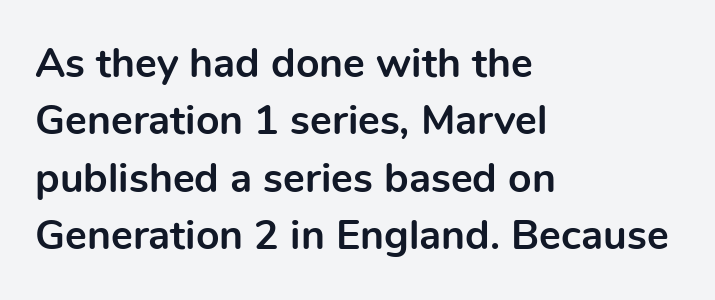
{"serif": "no", "italic": "no", "bold": "yes", "weight": "bold", "width": "normal", "x_height": "medium", "monospaced": "no", "underline": "no", "align": "left", "line_spacing": "normal", "line_spacing_ratio": 1.4, "letter_spacing": "normal", "letter_spacing_em": 0.0, "glyph_px": 41}
